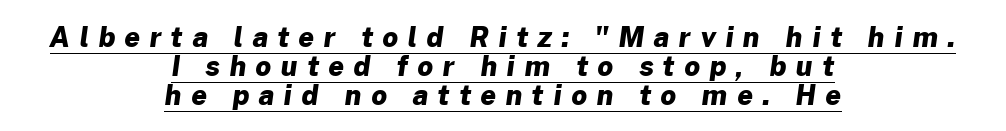
{"bold": "yes", "underline": "yes", "align": "center", "line_spacing": "tight", "line_spacing_ratio": 1.07, "letter_spacing": "wide", "letter_spacing_em": 0.36, "glyph_px": 27}
